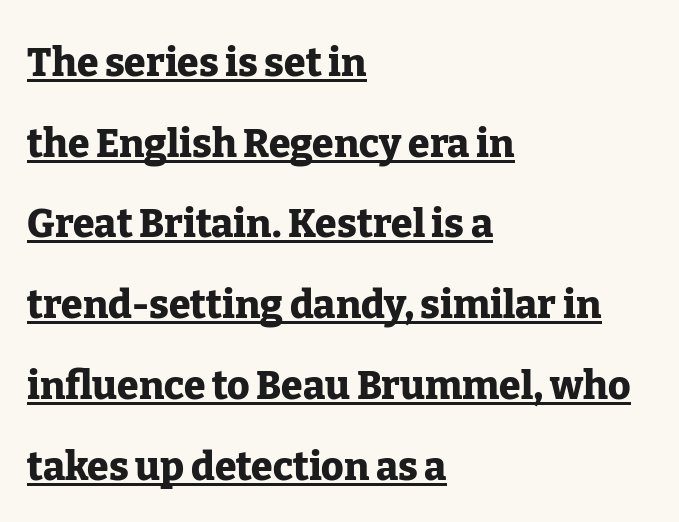
Note the varied advance widths — an 'i' is clearly narrower than an 'm'. These lines carry a lot of weight — the face is fully bold. What stands out about the letter spacing? Nothing — it is the standard amount. The lettering is marked with a stroke running underneath it. Typeset ragged right — the left edge is the straight one. Are there feet on the stems? There are — it's a serif.
